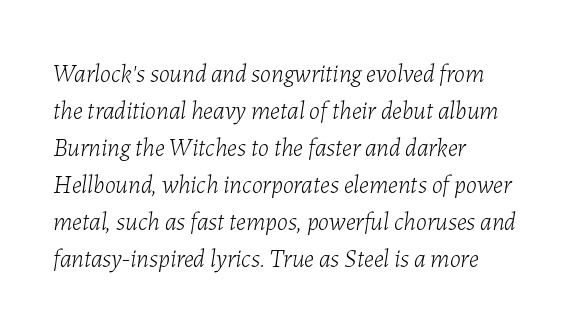
{"italic": "yes", "lean": "right", "slant_degrees": 7, "bold": "no", "underline": "no", "align": "left", "line_spacing": "normal", "line_spacing_ratio": 1.48, "letter_spacing": "normal", "letter_spacing_em": 0.0, "glyph_px": 25}
